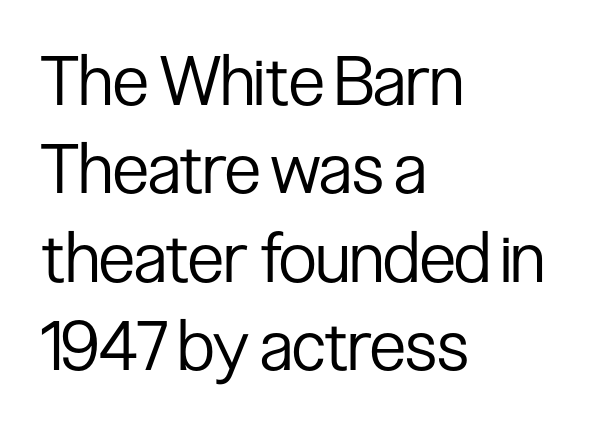
The image shows 69 px regular-weight, condensed sans-serif type, upright; set left-aligned, normal line spacing (1.28x), normal letter spacing, not underlined; low stroke contrast and a medium x-height.
